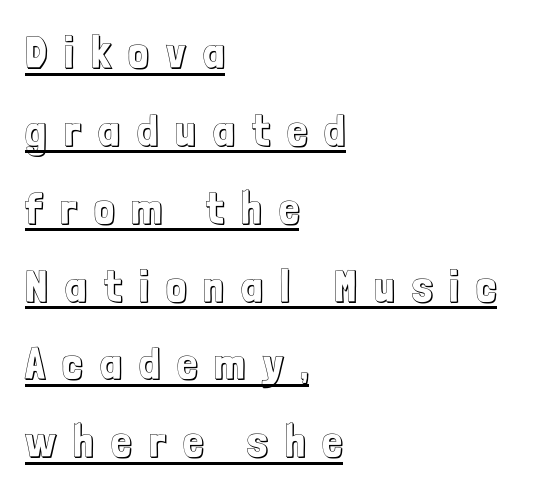
The image shows 45 px condensed type, upright; set left-aligned, line spacing 1.73x, unusually wide letter spacing (+0.39 em), underlined; a medium x-height.
